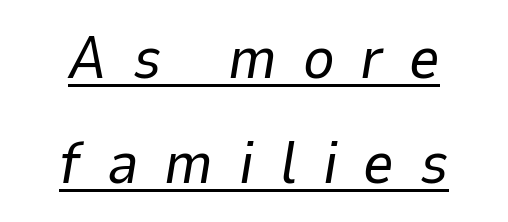
The passage shown is underscored from start to finish. There's an unmistakable incline to the writing here. The rendering uses natural spacing where letterforms have individual widths. There is plenty of visible air inserted between adjacent glyphs. The typesetting does not lean heavy: it is not bold. Casual observation: everything's sitting right in the middle.
